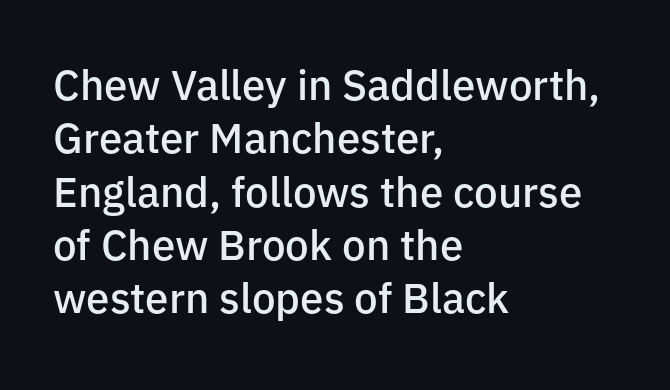
This is roman type, the default non-slanted kind. Look at the tracking — it's just the regular setting, nothing added. Notice how the passage keeps a crisp vertical edge on the left only. Rule under the text: the space is simply empty.
